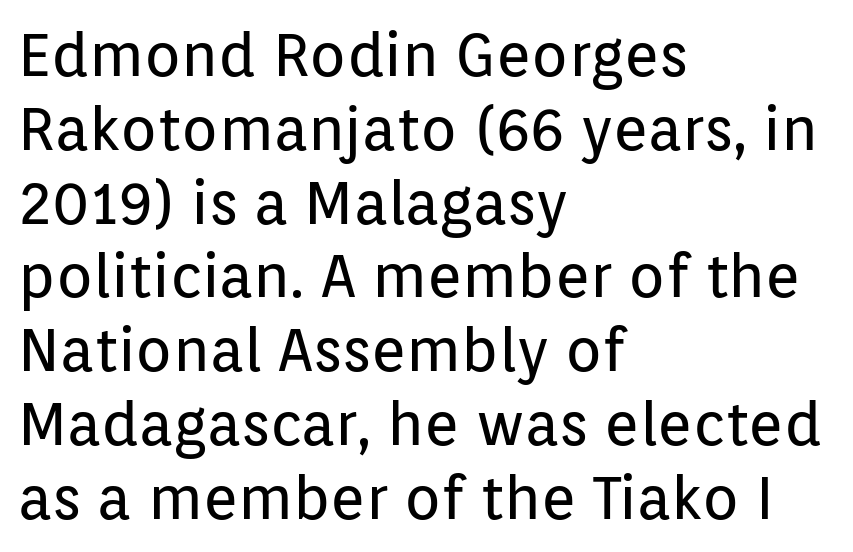
Letterform terminals end flat and unadorned throughout the passage. Underlining? Definitely not there. Note the varied advance widths — an 'i' is clearly narrower than an 'm'. Each stroke keeps to a modest, everyday thickness or less. What stands out about the letter spacing? Nothing — it is the standard amount. The specimen reads as upright at a glance.
